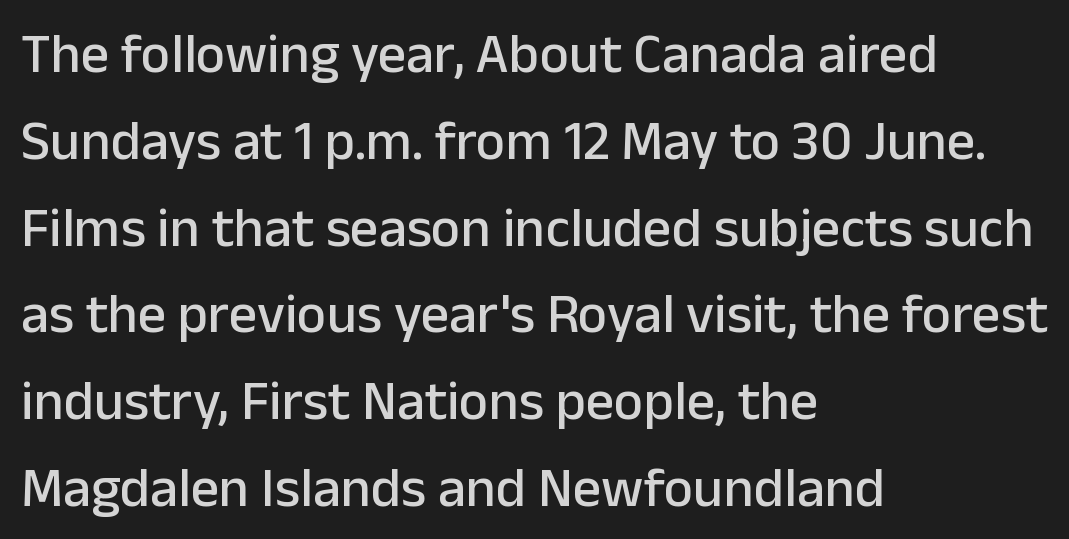
Letter spacing: default. The setting favours the left margin, as ordinary paragraphs usually do. A clean baseline with only descenders dipping below it. The font's upright variant was chosen for this text.
